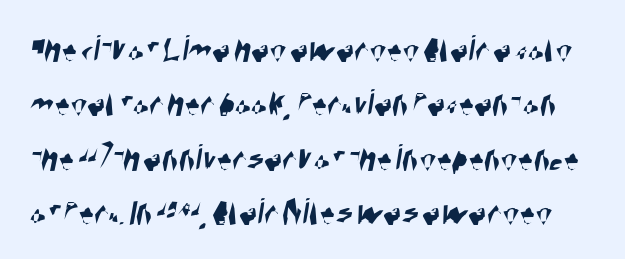
Glyph-to-glyph distance matches everyday printed text. A typesetter would call this proportional, since set widths differ per character. Each row of text sits above clean, open space. The leading is moderate, giving the passage an even texture.
